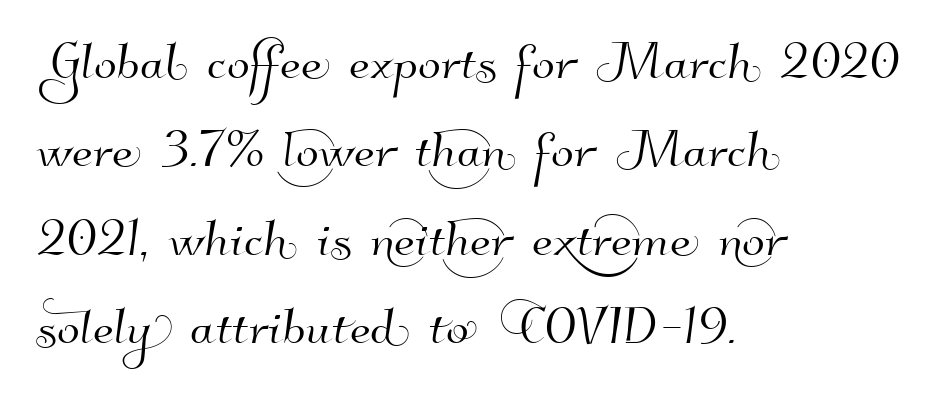
{"serif": "no", "width": "normal", "stroke_contrast": "high", "x_height": "small", "monospaced": "no", "underline": "no", "align": "left", "line_spacing": "normal", "line_spacing_ratio": 1.32, "letter_spacing": "normal", "letter_spacing_em": 0.0, "glyph_px": 67}
